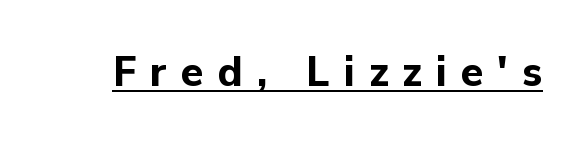
Q: Is the text bold? A: Yes.
Q: Is the text italic (slanted)? A: No, it is upright.
Q: Is the typeface a serif or a sans-serif typeface? A: Sans-serif.
Q: Is the text underlined? A: Yes.
Q: Is the spacing between letters normal or unusually wide? A: Unusually wide.
Q: Width (condensed, normal, or wide)? A: Normal.
Q: Stroke contrast? A: Low.
Q: x-height? A: Medium.
Q: Monospaced? A: No.
